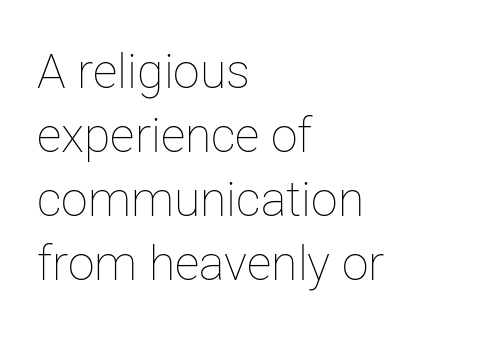
The image shows 48 px thin type, upright; set left-aligned, normal line spacing (1.33x), normal letter spacing, not underlined; low stroke contrast and a medium x-height.
